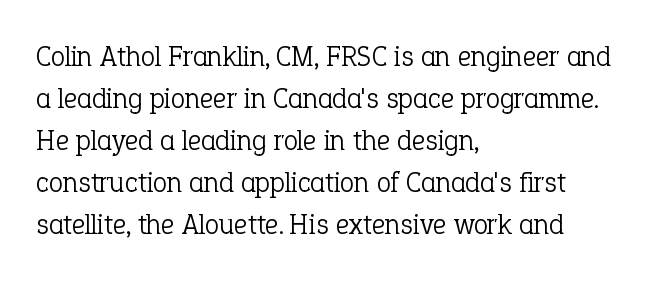
This reads as an unemphasized weight, regular at the heaviest. Caption: multi-line text, flush left, ragged right. Ordinary non-slanted type is in use. Words appear dense and cohesive because spacing is normal. This is serif lettering, the kind often seen in printed books.
